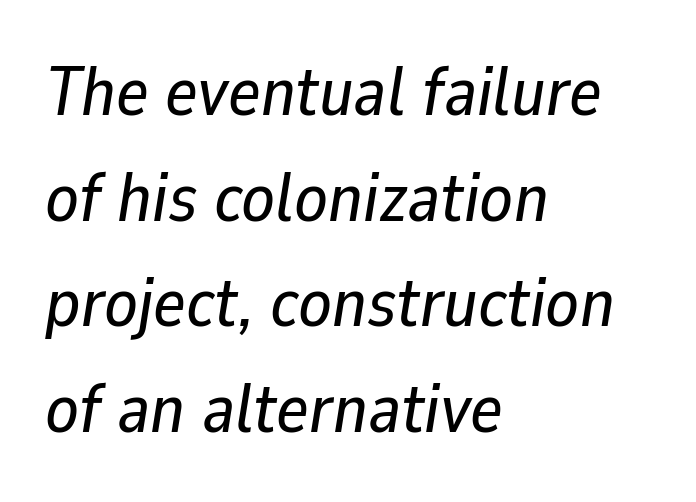
The leading is moderate, giving the passage an even texture. Nothing unusual about the tracking: characters are spaced as the font intends. The specimen reads as italic at a glance. The ragged edge is on the right, which tells us the setting is flush left. Think of a printed novel: that variable character pitch is what you see here. Anything drawn beneath the words? Only blank space.
